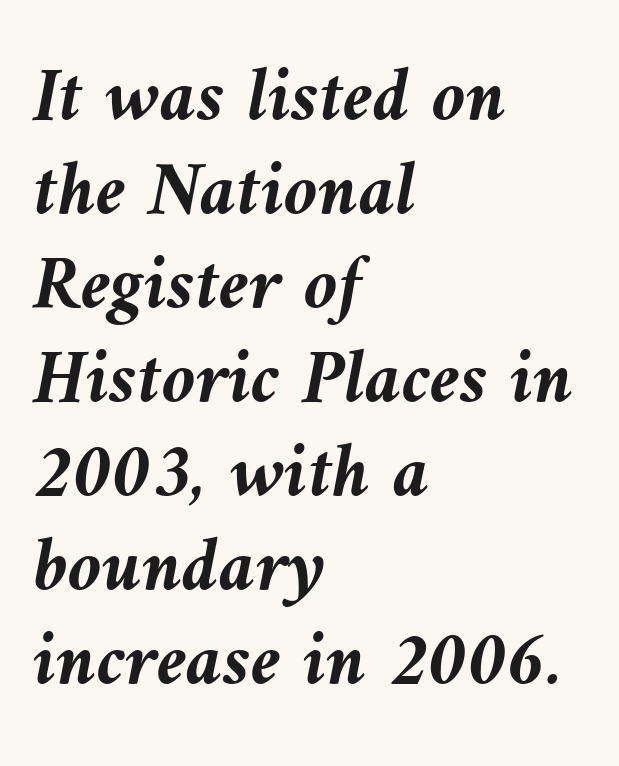
Q: Is the text bold? A: Yes.
Q: Is the text italic (slanted)? A: Yes, it leans left by about 10 degrees.
Q: Is the text underlined? A: No.
Q: How is the paragraph aligned? A: Left-aligned.
Q: Is the spacing between letters normal or unusually wide? A: Normal.
Q: Width (condensed, normal, or wide)? A: Normal.
Q: Stroke contrast? A: Medium.
Q: x-height? A: Medium.
Q: Monospaced? A: No.
